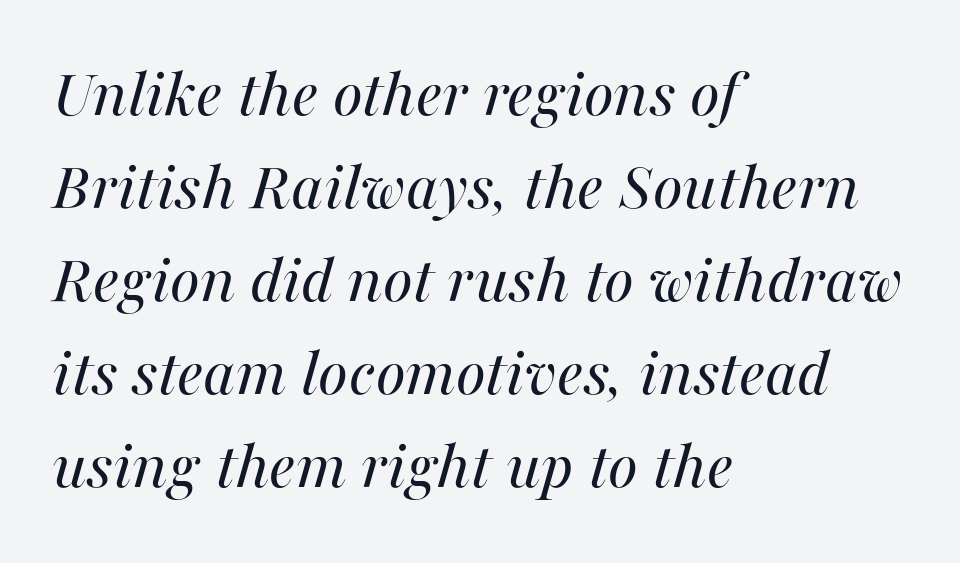
No word sits above an underline. Is this a heavy cut? Hardly; it is regular or lighter. Think of a printed novel: that variable character pitch is what you see here. Leading matches the norm, producing a regular column. An italicized treatment has been applied to the whole sample. Compared with typical body copy, the letter spacing here is the same.
